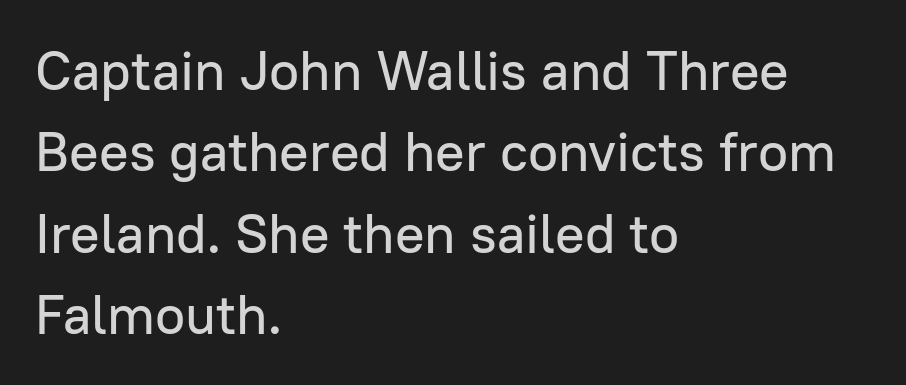
{"serif": "no", "italic": "no", "width": "normal", "stroke_contrast": "low", "x_height": "medium", "monospaced": "no", "underline": "no", "align": "left", "line_spacing": "normal", "line_spacing_ratio": 1.48, "letter_spacing": "normal", "letter_spacing_em": 0.0, "glyph_px": 55}
